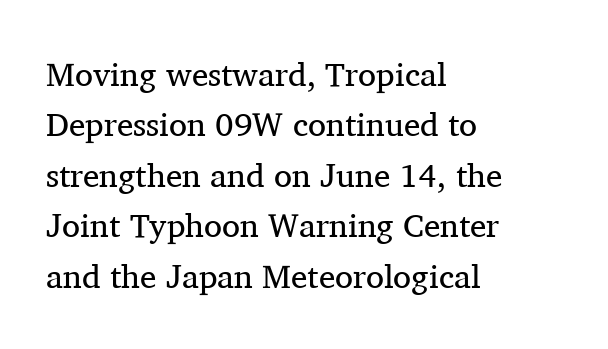
The image shows 33 px regular-weight serif type, upright; set left-aligned, normal line spacing (1.53x), normal letter spacing, not underlined; medium stroke contrast and a medium x-height.
